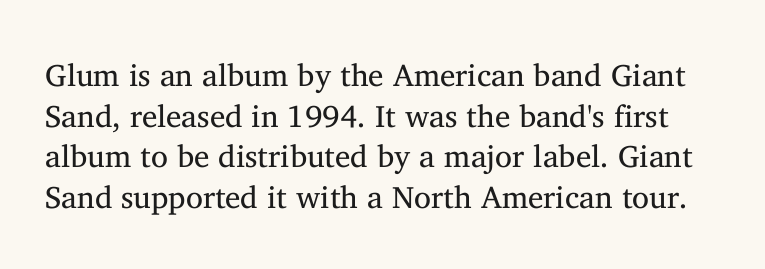
{"serif": "yes", "italic": "no", "bold": "no", "weight": "regular", "width": "normal", "stroke_contrast": "medium", "x_height": "medium", "monospaced": "no", "underline": "no", "line_spacing": "normal", "line_spacing_ratio": 1.31, "letter_spacing": "normal", "letter_spacing_em": 0.0, "glyph_px": 31}
